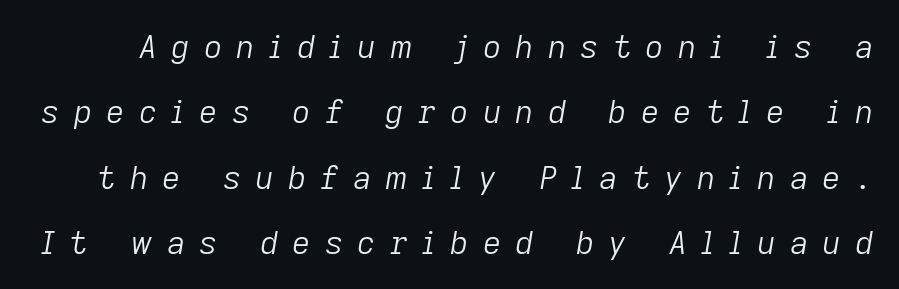
A typesetter would call this leading open, well beyond the default. Observe the lean: these are italic letterforms. Look at the tracking — it's clearly loosened, letters drifting apart. Spacing verdict: proportional, widths tailored to each character. Just letters on the line, the space beneath them empty.
